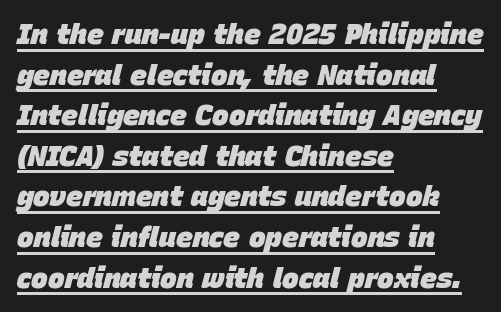
The image shows 28 px heavy type, italic (leaning right); set left-aligned, normal line spacing (1.45x), normal letter spacing, underlined; low stroke contrast and a large x-height.
